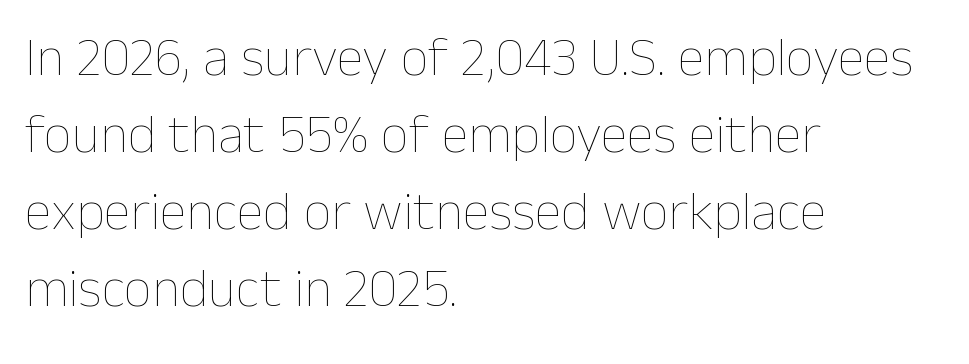
Left-aligned paragraph, ragged on the right. Does extra space separate the letters? No, they use regular spacing. The letters advance in unequal steps, a hallmark of proportional type. No extra ink here — the face is not bold. The space beneath each line is pristine and unruled.
